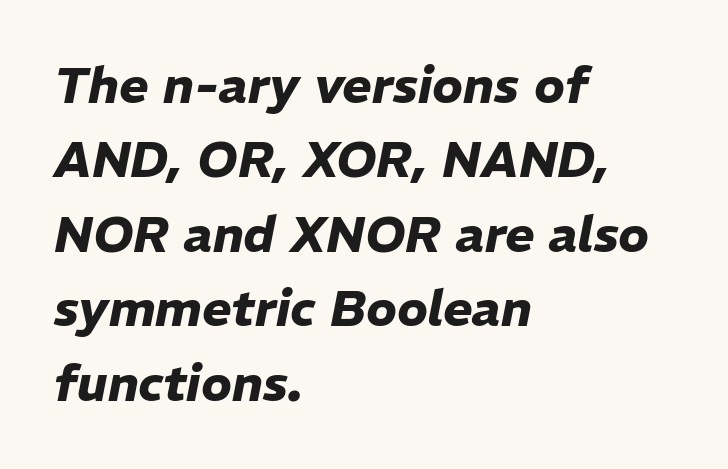
The image shows 50 px heavy type, italic (leaning right); set left-aligned, normal line spacing (1.49x), normal letter spacing, not underlined; low stroke contrast and a medium x-height.
